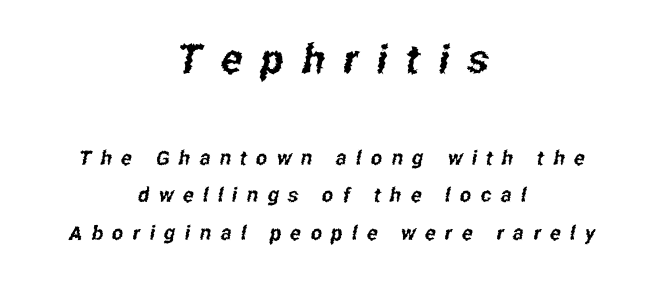
Q: Is the typeface a serif or a sans-serif typeface? A: Sans-serif.
Q: Is the text underlined? A: No.
Q: How is the paragraph aligned? A: Centered.
Q: Is the spacing between letters normal or unusually wide? A: Unusually wide.
Q: Which block of text is set in a larger size, the first (top) or the second (bottom)? A: The first (top) one.
Q: Width (condensed, normal, or wide)? A: Condensed.
Q: Stroke contrast? A: Low.
Q: x-height? A: Medium.
Q: Monospaced? A: No.
